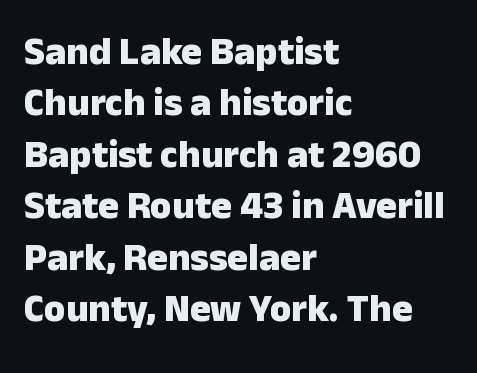
Q: Is the text bold? A: Yes.
Q: Is the text italic (slanted)? A: No, it is upright.
Q: Is the typeface a serif or a sans-serif typeface? A: Sans-serif.
Q: Is the text underlined? A: No.
Q: How is the paragraph aligned? A: Left-aligned.
Q: Is the spacing between letters normal or unusually wide? A: Normal.
Q: Is the spacing between lines tight, normal or loose? A: Normal.
Q: Width (condensed, normal, or wide)? A: Normal.
Q: Stroke contrast? A: Low.
Q: x-height? A: Medium.
Q: Monospaced? A: No.
